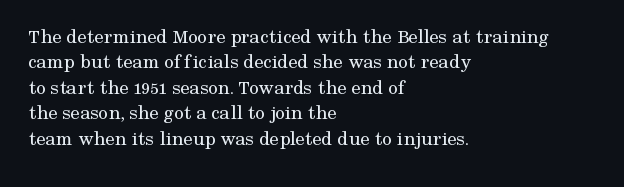
{"italic": "no", "bold": "no", "underline": "no", "align": "left", "line_spacing_ratio": 1.21, "letter_spacing": "normal", "letter_spacing_em": 0.0, "glyph_px": 21}
